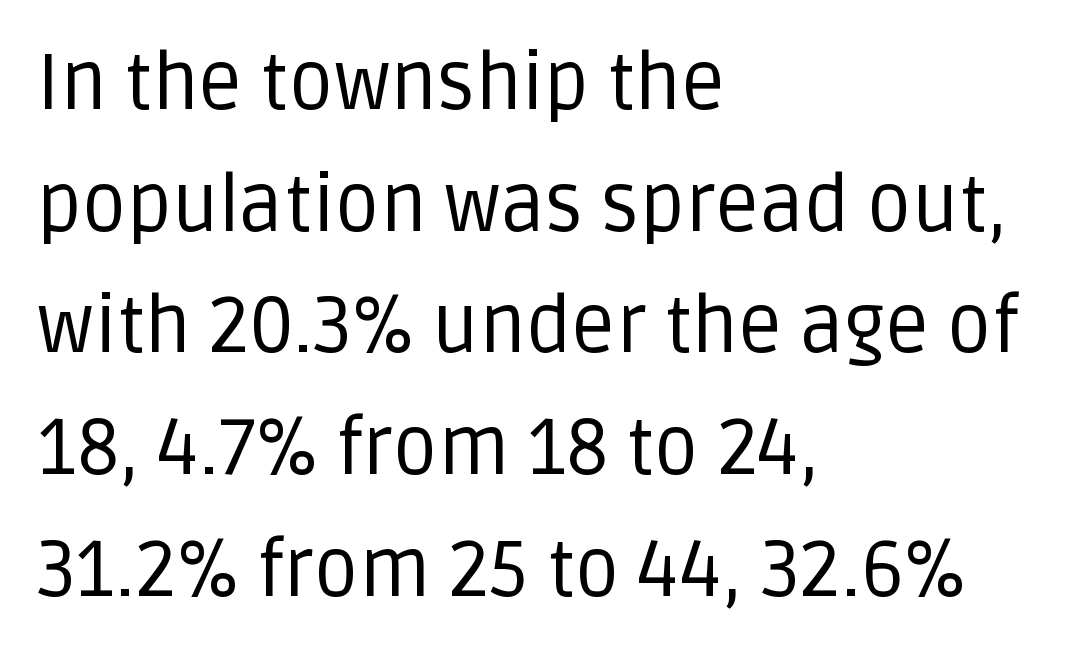
The face used here is rendered with its standard letterfit. The font's upright variant was chosen for this text. Successive baselines arrive at the customary interval. Character widths vary here, with narrow letters taking less room than wide ones.
